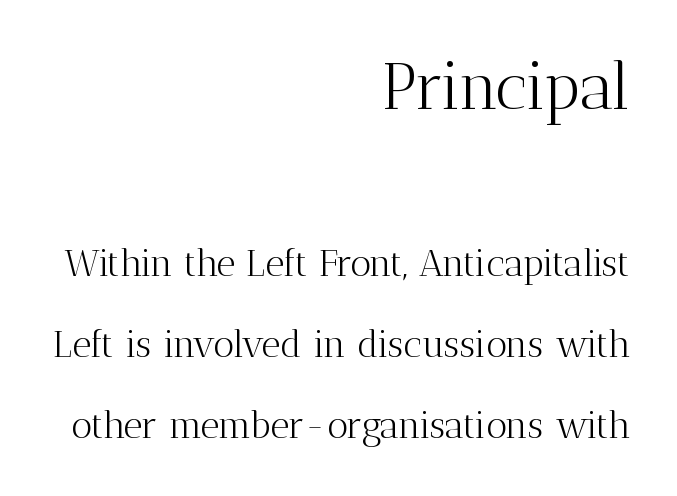
Check the space under the baseline: it is left empty. The glyphs in this specimen are seriffed. You could not count columns in this text — the font is proportionally spaced. The letters in the upper block stand taller than those in the block below. Vertical strokes here are truly vertical.
